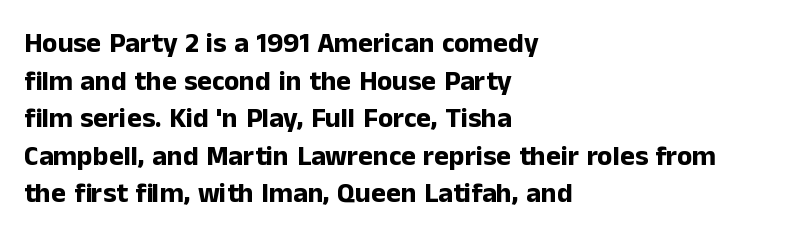
{"serif": "no", "italic": "no", "bold": "yes", "weight": "bold", "width": "normal", "stroke_contrast": "low", "x_height": "medium", "monospaced": "no", "underline": "no", "align": "left", "line_spacing": "normal", "line_spacing_ratio": 1.34, "letter_spacing": "normal", "letter_spacing_em": 0.0, "glyph_px": 28}
